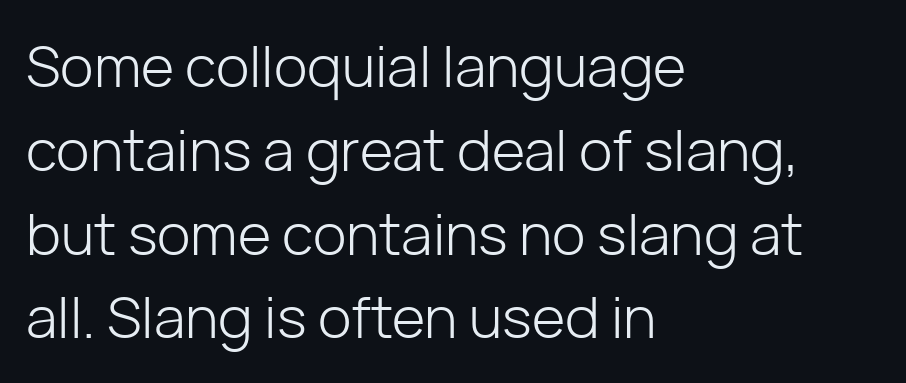
The block of text has a typical density, with ordinary space between rows. You could not count columns in this text — the font is proportionally spaced. This rendering employs a face without finishing strokes, i.e., a sans-serif. Weight: regular or lighter.
